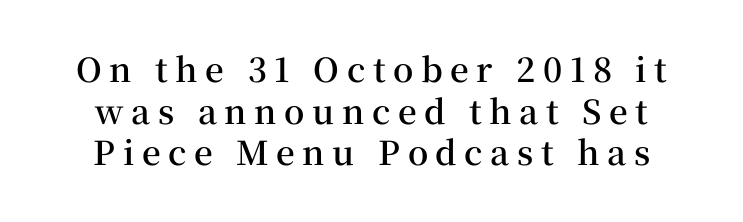
Think of a printed novel: that variable character pitch is what you see here. Posture: straight, roman, zero tilt. Look at the stroke-to-counter ratio: somewhat heavy, a semibold. The vertical gap from one line to the next is medium. Honestly, the letter spacing is so wide it's the main thing you notice. Each row of text sits above clean, open space.
